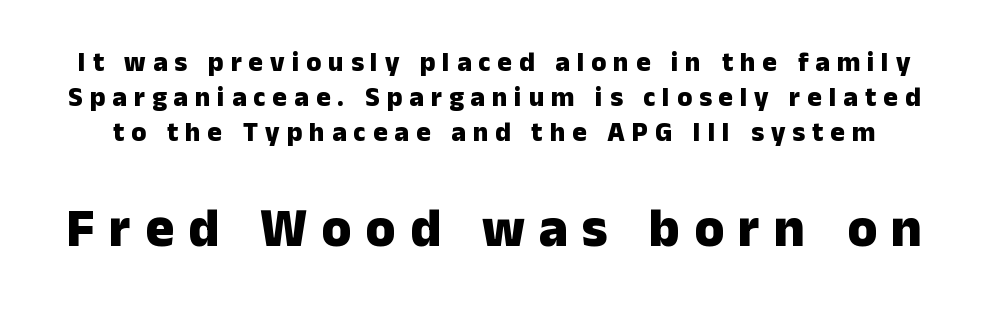
Q: Is the text bold? A: Yes.
Q: Is the text italic (slanted)? A: No, it is upright.
Q: Is the typeface a serif or a sans-serif typeface? A: Sans-serif.
Q: Is the text underlined? A: No.
Q: Is the spacing between letters normal or unusually wide? A: Unusually wide.
Q: Is the spacing between lines tight, normal or loose? A: Normal.
Q: Which block of text is set in a larger size, the first (top) or the second (bottom)? A: The second (bottom) one.
Q: Width (condensed, normal, or wide)? A: Normal.
Q: Stroke contrast? A: Low.
Q: x-height? A: Medium.
Q: Monospaced? A: No.
